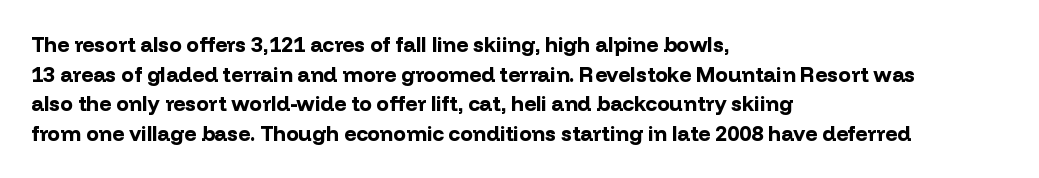
The vertical gap from one line to the next is medium. Beneath every word, the page is bare. Nothing unusual about the tracking: characters are spaced as the font intends. Its strokes are broad and dark, the hallmark of bold type. This sample uses an upright cut, with every glyph sitting square on the baseline. If you drew a ruler down the left edge, every line would touch it.
